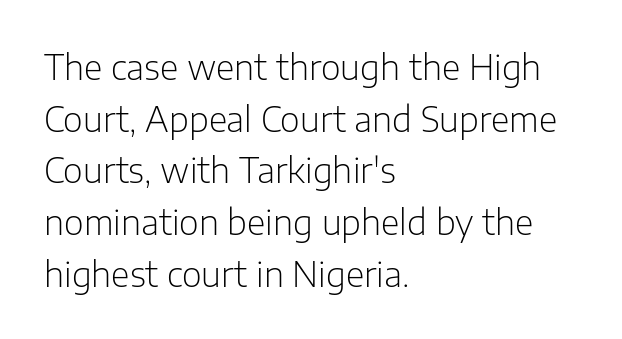
The image shows 34 px light sans-serif type, upright; set left-aligned, normal line spacing (1.52x), normal letter spacing, not underlined; low stroke contrast and a medium x-height.
